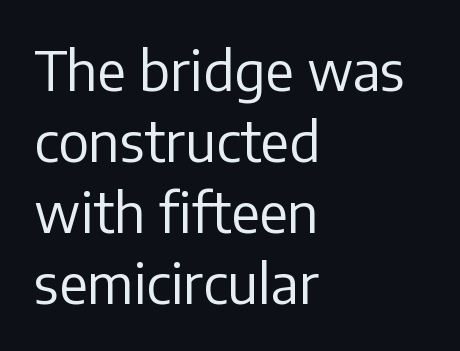
Q: Is the text bold? A: No.
Q: Is the text italic (slanted)? A: No, it is upright.
Q: Is the typeface a serif or a sans-serif typeface? A: Sans-serif.
Q: Is the text underlined? A: No.
Q: How is the paragraph aligned? A: Left-aligned.
Q: Is the spacing between letters normal or unusually wide? A: Normal.
Q: Is the spacing between lines tight, normal or loose? A: Normal.
Q: Width (condensed, normal, or wide)? A: Normal.
Q: Stroke contrast? A: Low.
Q: x-height? A: Medium.
Q: Monospaced? A: No.
